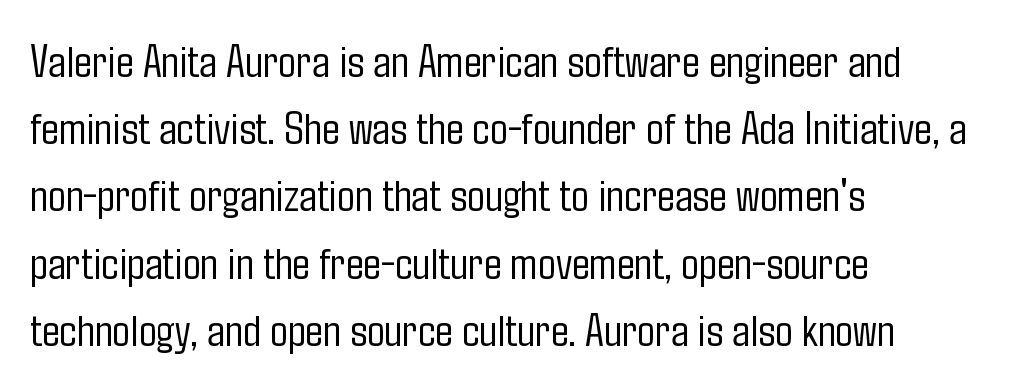
Q: Is the text bold? A: No.
Q: Is the text italic (slanted)? A: No, it is upright.
Q: Is the typeface a serif or a sans-serif typeface? A: Sans-serif.
Q: Is the text underlined? A: No.
Q: How is the paragraph aligned? A: Left-aligned.
Q: Is the spacing between letters normal or unusually wide? A: Normal.
Q: Is the spacing between lines tight, normal or loose? A: Normal.
Q: Width (condensed, normal, or wide)? A: Condensed.
Q: Stroke contrast? A: Low.
Q: x-height? A: Medium.
Q: Monospaced? A: No.
